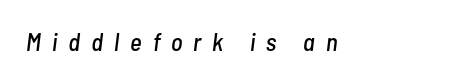
{"italic": "yes", "lean": "right", "slant_degrees": 7, "underline": "no", "letter_spacing": "wide", "letter_spacing_em": 0.44, "glyph_px": 25}
